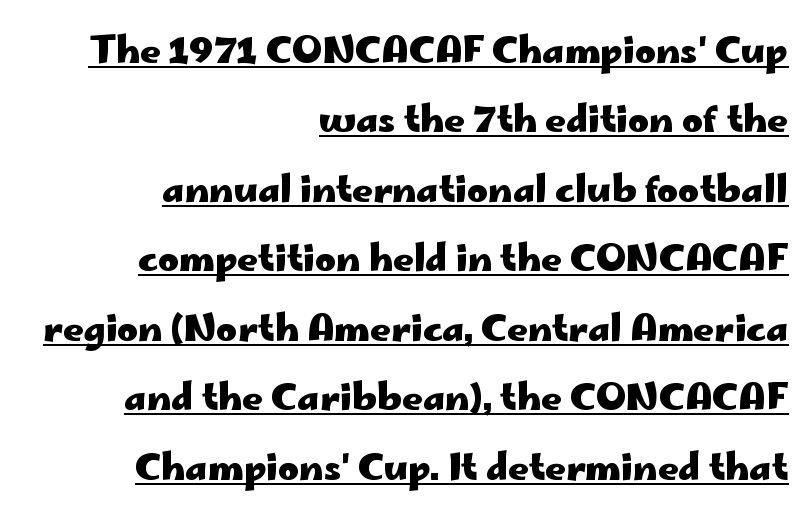
The passage shown is emphatically bold. Does the copy run flush right? Yes — the right margin is perfectly even. Leading is clearly above the norm, producing a sparse column. The rendering uses natural spacing where letterforms have individual widths. It's the straight-up-and-down kind of type.
